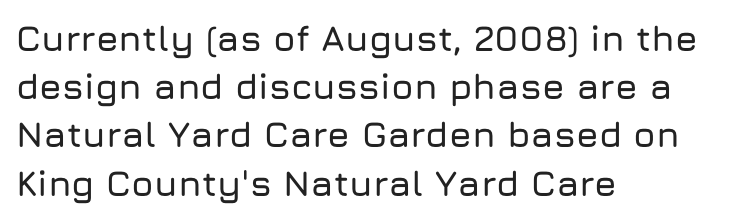
Quick note: not italic, upright. Grotesque or geometric, the face here clearly has no serifs. Lines of text with bare space underneath. Leading matches the norm, producing a regular column. Varying glyph widths throughout — classic text-font behaviour. Does the copy run flush right? No — it runs flush left.
